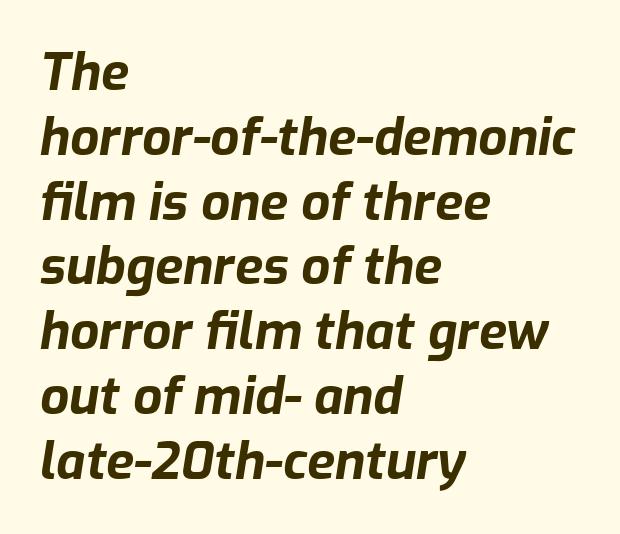
{"italic": "yes", "lean": "right", "slant_degrees": 9, "bold": "yes", "weight": "bold", "width": "normal", "stroke_contrast": "low", "x_height": "medium", "monospaced": "no", "underline": "no", "align": "left", "line_spacing": "normal", "line_spacing_ratio": 1.27, "letter_spacing": "normal", "letter_spacing_em": 0.0, "glyph_px": 51}
